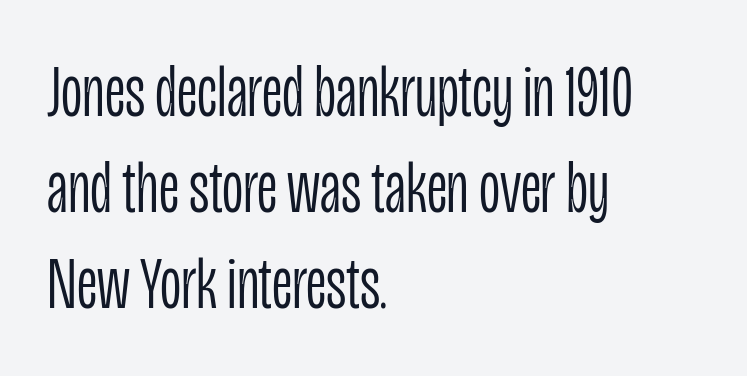
The image shows 74 px light, condensed sans-serif type, upright; set left-aligned, normal line spacing (1.3x), normal letter spacing, not underlined; low stroke contrast and a large x-height.
